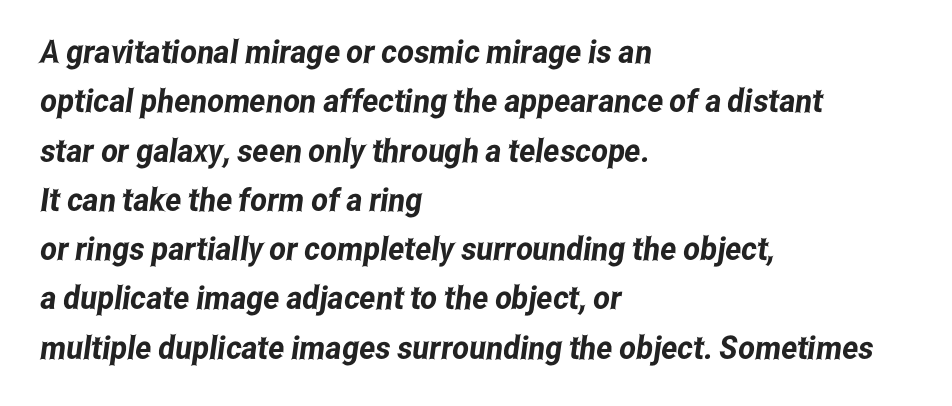
Q: Is the typeface a serif or a sans-serif typeface? A: Sans-serif.
Q: Is the text underlined? A: No.
Q: How is the paragraph aligned? A: Left-aligned.
Q: Is the spacing between letters normal or unusually wide? A: Normal.
Q: Is the spacing between lines tight, normal or loose? A: Normal.
Q: Width (condensed, normal, or wide)? A: Condensed.
Q: Stroke contrast? A: Low.
Q: x-height? A: Medium.
Q: Monospaced? A: No.
